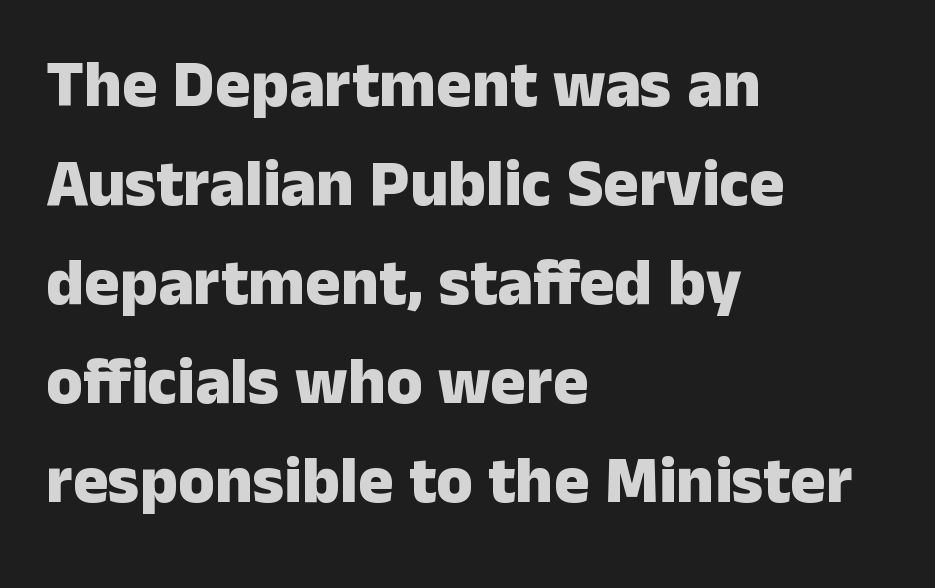
{"serif": "no", "italic": "no", "bold": "yes", "weight": "heavy", "width": "normal", "stroke_contrast": "low", "x_height": "medium", "monospaced": "no", "underline": "no", "align": "left", "line_spacing": "normal", "line_spacing_ratio": 1.5, "letter_spacing": "normal", "letter_spacing_em": 0.0, "glyph_px": 66}
